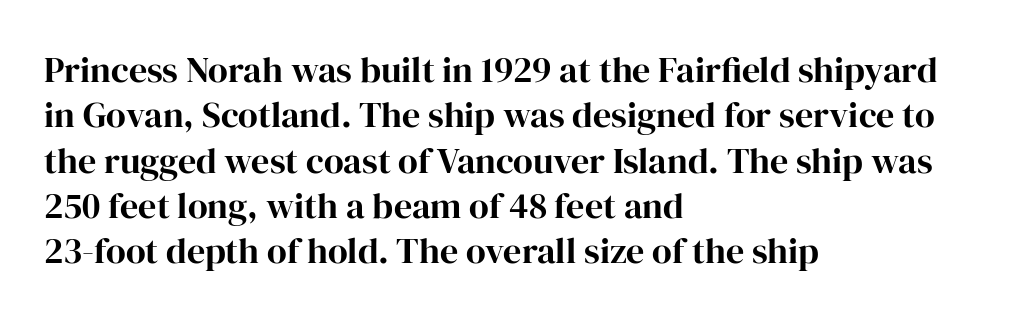
The image shows 36 px bold serif type, upright; set left-aligned, normal line spacing (1.26x), normal letter spacing, not underlined; high stroke contrast and a medium x-height.
